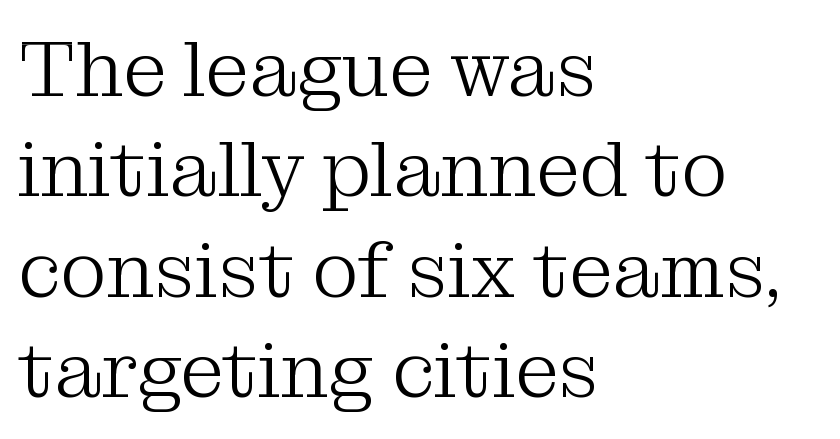
Q: Is the text bold? A: No.
Q: Is the text italic (slanted)? A: No, it is upright.
Q: Is the typeface a serif or a sans-serif typeface? A: Serif.
Q: Is the text underlined? A: No.
Q: How is the paragraph aligned? A: Left-aligned.
Q: Is the spacing between letters normal or unusually wide? A: Normal.
Q: Is the spacing between lines tight, normal or loose? A: Normal.
Q: Width (condensed, normal, or wide)? A: Normal.
Q: Stroke contrast? A: Medium.
Q: x-height? A: Medium.
Q: Monospaced? A: No.
